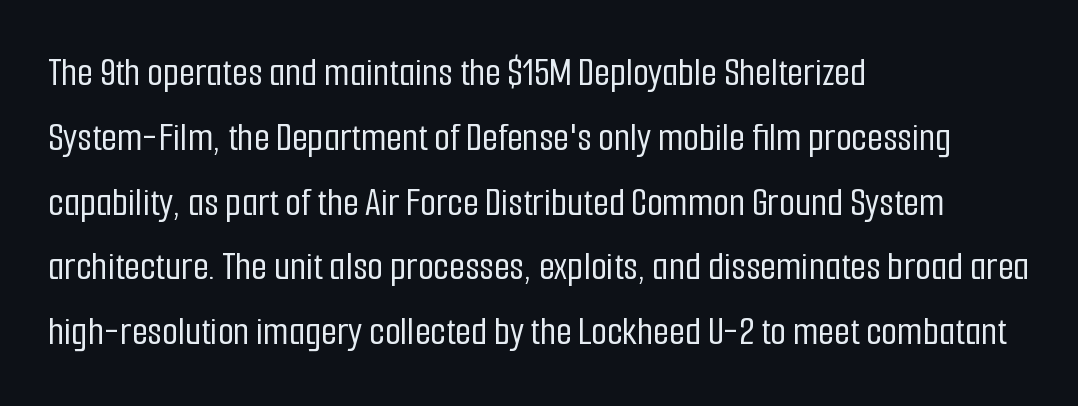
The image shows 41 px condensed sans-serif type, upright; set left-aligned, normal line spacing (1.58x), normal letter spacing, not underlined; low stroke contrast and a medium x-height.
